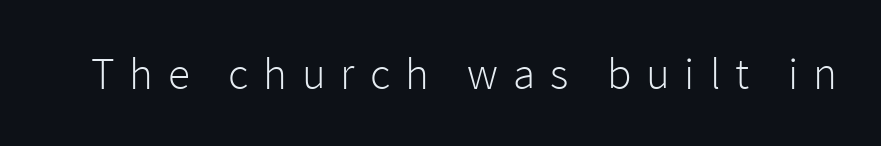
Q: Is the text bold? A: No.
Q: Is the text italic (slanted)? A: No, it is upright.
Q: Is the typeface a serif or a sans-serif typeface? A: Sans-serif.
Q: Is the text underlined? A: No.
Q: Is the spacing between letters normal or unusually wide? A: Unusually wide.
Q: Width (condensed, normal, or wide)? A: Normal.
Q: Stroke contrast? A: Low.
Q: x-height? A: Medium.
Q: Monospaced? A: No.
